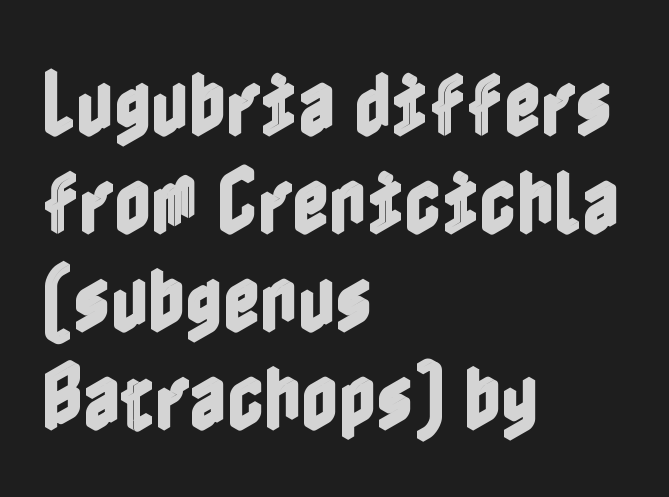
{"italic": "no", "width": "condensed", "x_height": "medium", "underline": "no", "align": "left", "line_spacing": "normal", "line_spacing_ratio": 1.36, "letter_spacing": "normal", "letter_spacing_em": 0.0, "glyph_px": 72}
